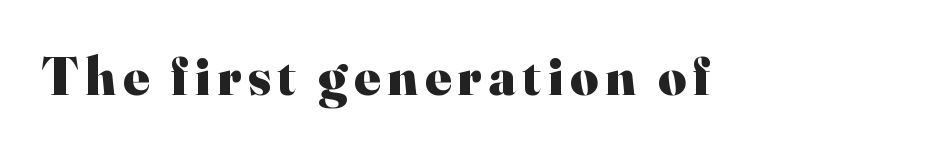
{"serif": "yes", "italic": "no", "bold": "yes", "weight": "heavy", "width": "normal", "stroke_contrast": "high", "x_height": "small", "monospaced": "no", "underline": "no", "glyph_px": 54}
